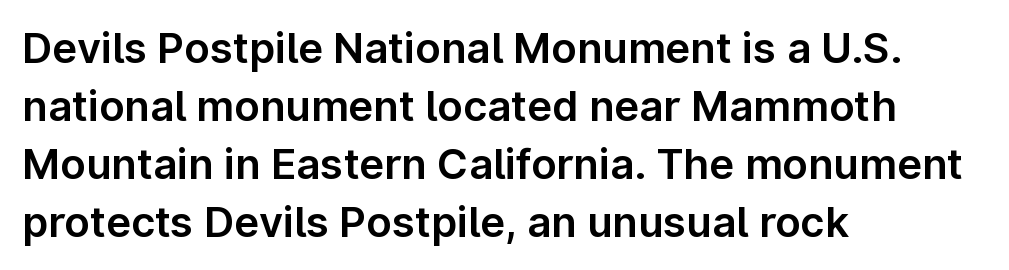
{"serif": "no", "italic": "no", "width": "normal", "stroke_contrast": "low", "x_height": "medium", "monospaced": "no", "underline": "no", "align": "left", "line_spacing": "normal", "line_spacing_ratio": 1.38, "letter_spacing": "normal", "letter_spacing_em": 0.0, "glyph_px": 42}
